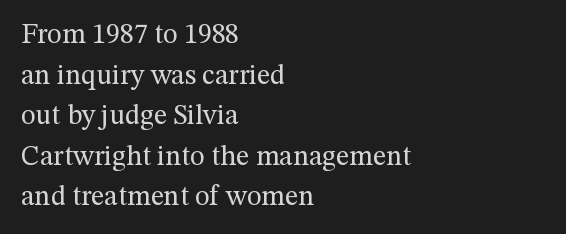
Q: Is the text bold? A: No.
Q: Is the text italic (slanted)? A: No, it is upright.
Q: Is the typeface a serif or a sans-serif typeface? A: Serif.
Q: Is the text underlined? A: No.
Q: How is the paragraph aligned? A: Left-aligned.
Q: Is the spacing between letters normal or unusually wide? A: Normal.
Q: Is the spacing between lines tight, normal or loose? A: Normal.
Q: Width (condensed, normal, or wide)? A: Normal.
Q: Stroke contrast? A: Medium.
Q: x-height? A: Medium.
Q: Monospaced? A: No.
